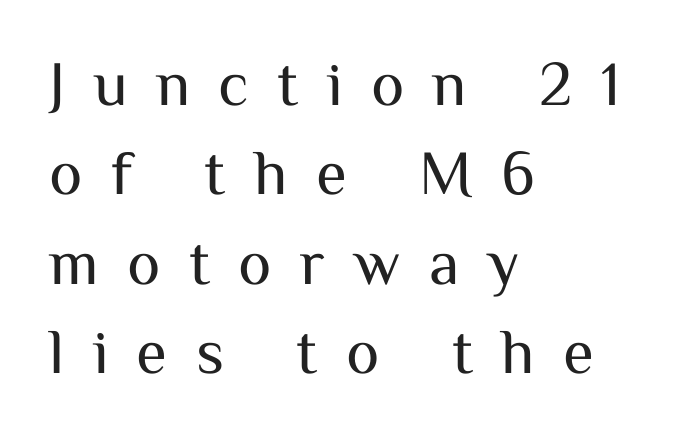
{"serif": "no", "italic": "no", "bold": "no", "weight": "regular", "width": "normal", "stroke_contrast": "medium", "x_height": "medium", "monospaced": "no", "underline": "no", "align": "left", "line_spacing": "normal", "line_spacing_ratio": 1.42, "letter_spacing": "wide", "letter_spacing_em": 0.45, "glyph_px": 63}
